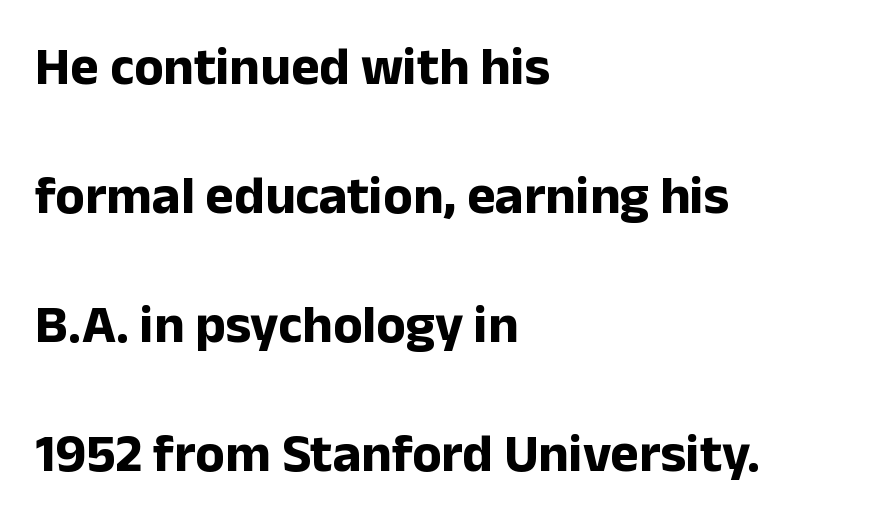
The image shows 54 px bold sans-serif type, upright; set left-aligned, loose line spacing (2.39x), normal letter spacing, not underlined; low stroke contrast and a medium x-height.
